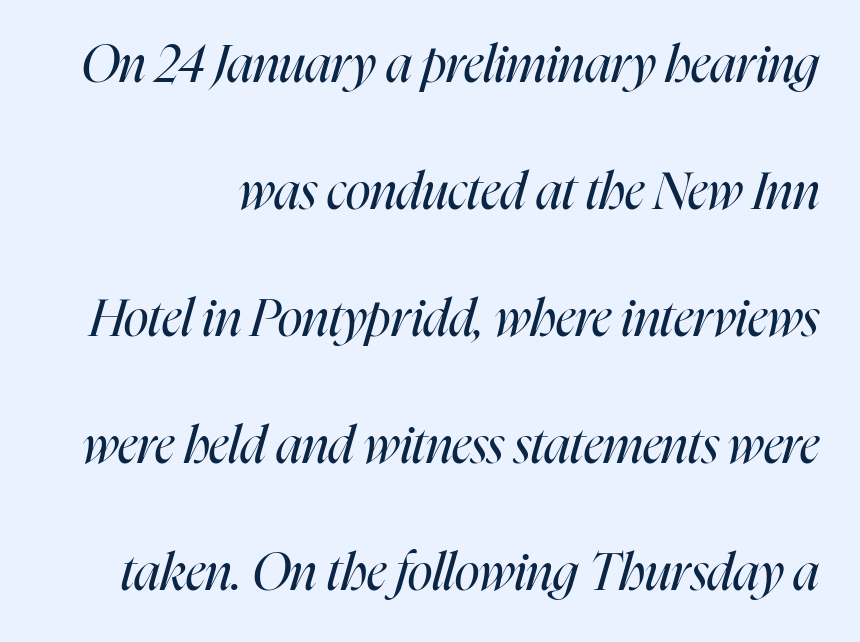
{"italic": "yes", "lean": "right", "slant_degrees": 16, "bold": "no", "weight": "regular", "width": "condensed", "stroke_contrast": "high", "x_height": "medium", "monospaced": "no", "underline": "no", "line_spacing": "loose", "line_spacing_ratio": 2.49, "letter_spacing": "normal", "letter_spacing_em": 0.0, "glyph_px": 51}
